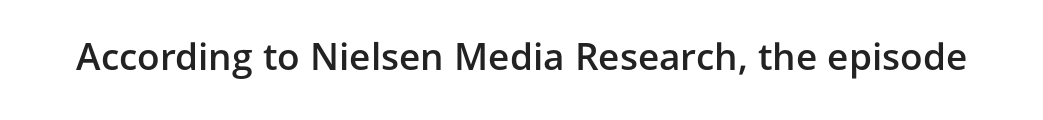
{"serif": "no", "italic": "no", "bold": "semi", "weight": "semibold", "width": "normal", "stroke_contrast": "low", "x_height": "medium", "monospaced": "no", "underline": "no", "letter_spacing": "normal", "letter_spacing_em": 0.0, "glyph_px": 37}
